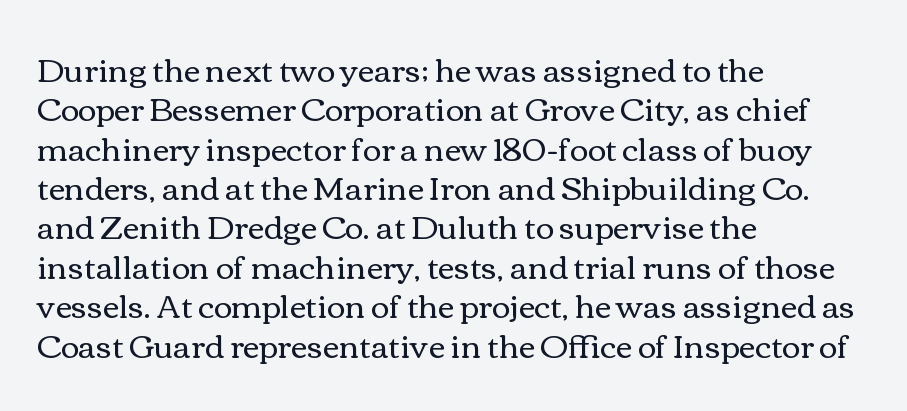
The typography opts for an upright posture over an oblique one. In CSS terms this would be text-align: left. On a weight scale, this lands at 450 or below. The glyphs are unaccompanied by any horizontal stroke below them. The letterforms sit shoulder to shoulder at normal distance.
